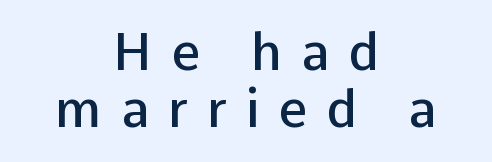
The image shows 51 px semibold sans-serif type, upright; set centered, tight line spacing (1.12x), unusually wide letter spacing (+0.37 em), not underlined; low stroke contrast and a medium x-height.
